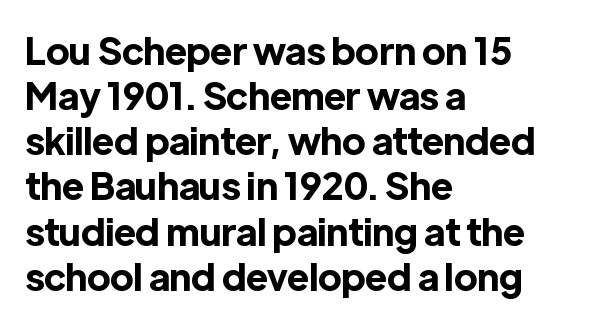
Q: Is the text bold? A: Yes.
Q: Is the text italic (slanted)? A: No, it is upright.
Q: Is the typeface a serif or a sans-serif typeface? A: Sans-serif.
Q: Is the text underlined? A: No.
Q: How is the paragraph aligned? A: Left-aligned.
Q: Is the spacing between letters normal or unusually wide? A: Normal.
Q: Width (condensed, normal, or wide)? A: Normal.
Q: x-height? A: Medium.
Q: Monospaced? A: No.
